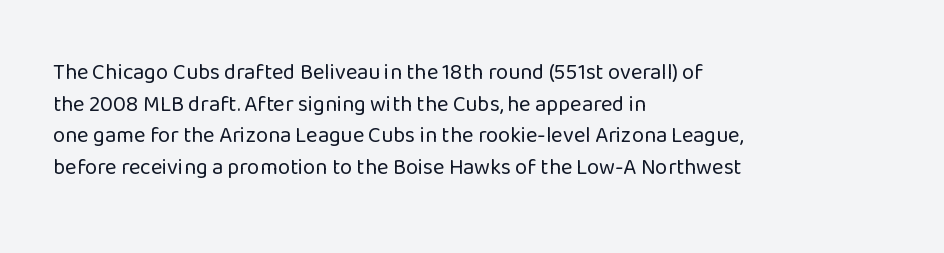
The image shows 22 px text type, upright; set left-aligned, normal line spacing (1.44x), normal letter spacing, not underlined.
